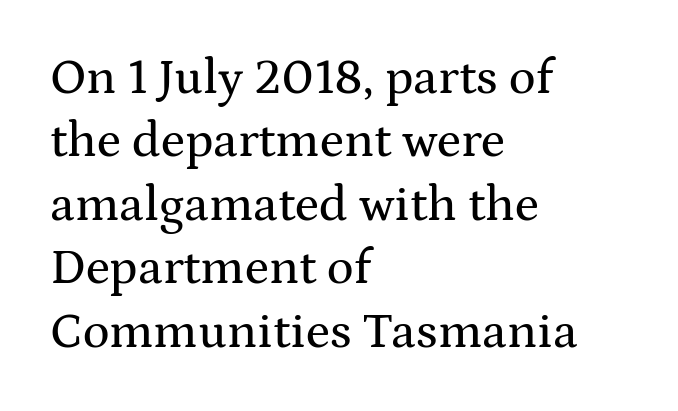
Q: Is the text italic (slanted)? A: No, it is upright.
Q: Is the typeface a serif or a sans-serif typeface? A: Serif.
Q: Is the text underlined? A: No.
Q: How is the paragraph aligned? A: Left-aligned.
Q: Is the spacing between letters normal or unusually wide? A: Normal.
Q: Is the spacing between lines tight, normal or loose? A: Normal.
Q: Width (condensed, normal, or wide)? A: Wide.
Q: Stroke contrast? A: Medium.
Q: x-height? A: Medium.
Q: Monospaced? A: No.
